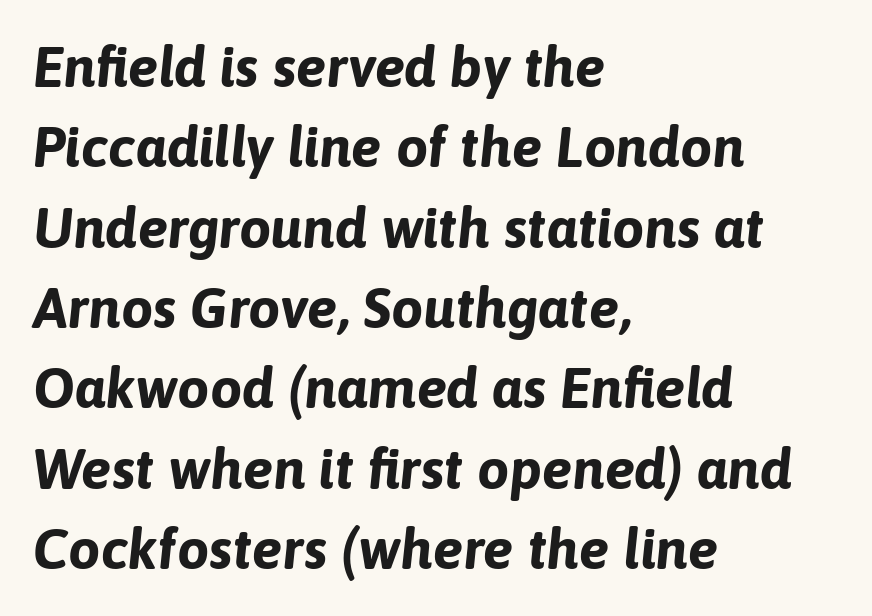
The image shows 57 px bold type, italic (leaning right); set left-aligned, normal line spacing (1.41x), normal letter spacing, not underlined; low stroke contrast and a medium x-height.
